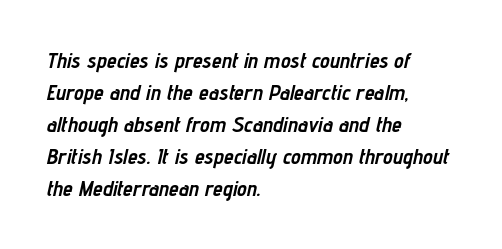
This sample uses an oblique cut, with every glyph tilted off the vertical. Whoever set this chose a conventional vertical rhythm. The passage is arranged the way most books set body copy — flush left. Observe the ordinary spacing: letters are neighbours, not strangers.
